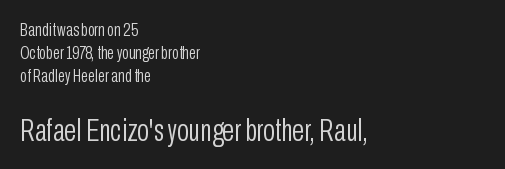
Q: Is the text bold? A: No.
Q: Is the text italic (slanted)? A: No, it is upright.
Q: Is the typeface a serif or a sans-serif typeface? A: Sans-serif.
Q: Is the text underlined? A: No.
Q: How is the paragraph aligned? A: Left-aligned.
Q: Is the spacing between letters normal or unusually wide? A: Normal.
Q: Is the spacing between lines tight, normal or loose? A: Normal.
Q: Which block of text is set in a larger size, the first (top) or the second (bottom)? A: The second (bottom) one.
Q: Width (condensed, normal, or wide)? A: Condensed.
Q: Stroke contrast? A: Low.
Q: x-height? A: Medium.
Q: Monospaced? A: No.
